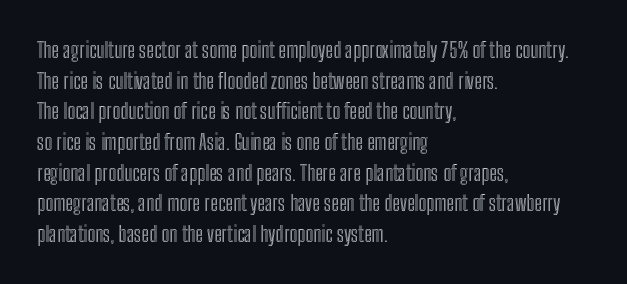
{"italic": "no", "underline": "no", "align": "left", "line_spacing": "normal", "line_spacing_ratio": 1.46, "letter_spacing": "normal", "letter_spacing_em": 0.0, "glyph_px": 21}
